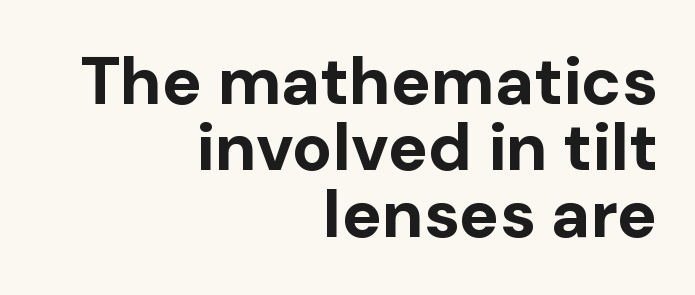
The image shows 67 px bold sans-serif type, upright; set right-aligned, tight line spacing (0.99x), normal letter spacing, not underlined; low stroke contrast and a medium x-height.
